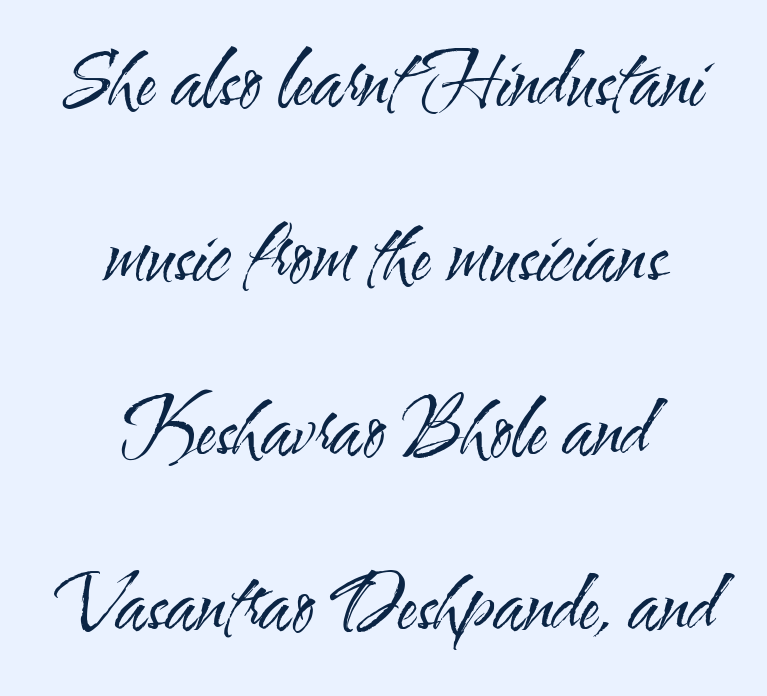
{"serif": "no", "bold": "no", "weight": "regular", "width": "condensed", "stroke_contrast": "medium", "x_height": "small", "monospaced": "no", "underline": "no", "align": "center", "line_spacing": "loose", "line_spacing_ratio": 2.33, "letter_spacing": "normal", "letter_spacing_em": 0.0, "glyph_px": 75}
